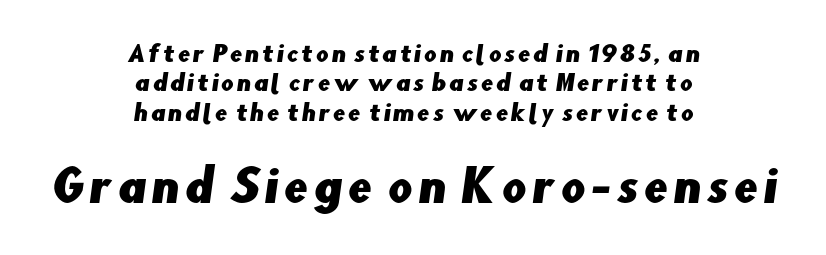
{"serif": "no", "width": "normal", "stroke_contrast": "low", "x_height": "small", "monospaced": "no", "underline": "no", "align": "center", "line_spacing": "normal", "line_spacing_ratio": 1.34, "larger_block": "second", "size_ratio": 1.95, "glyph_px": 43}
